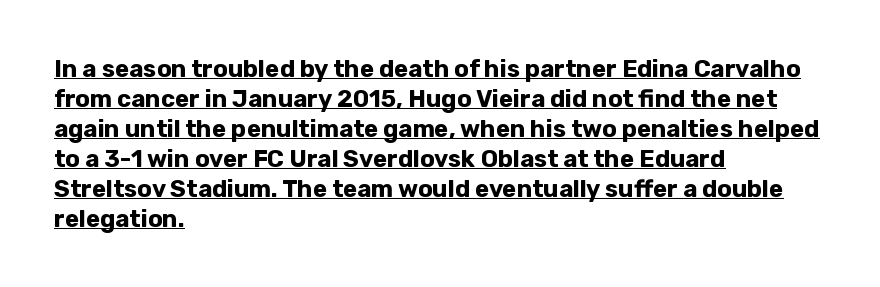
Tracking value appears to be zero — textbook default spacing. As a designer I'd log this as weight 700, bold. Has an underline been added? It has. This block has exactly the height ordinary leading produces. You can tell it's not italic because the verticals are truly vertical.
